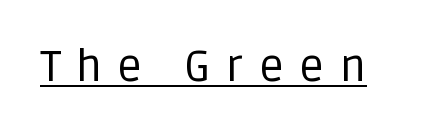
{"serif": "no", "italic": "no", "bold": "no", "weight": "regular", "width": "normal", "stroke_contrast": "low", "x_height": "large", "monospaced": "no", "underline": "yes", "letter_spacing": "wide", "letter_spacing_em": 0.35, "glyph_px": 44}
